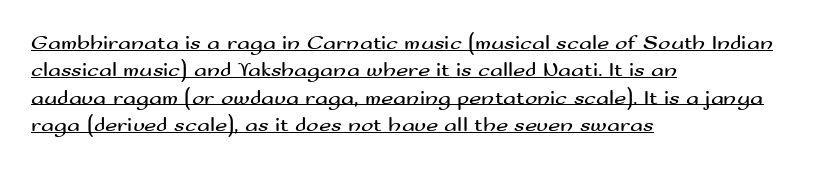
Q: Is the text bold? A: No.
Q: Is the text italic (slanted)? A: No, it is upright.
Q: Is the text underlined? A: Yes.
Q: How is the paragraph aligned? A: Left-aligned.
Q: Is the spacing between letters normal or unusually wide? A: Normal.
Q: Is the spacing between lines tight, normal or loose? A: Normal.
